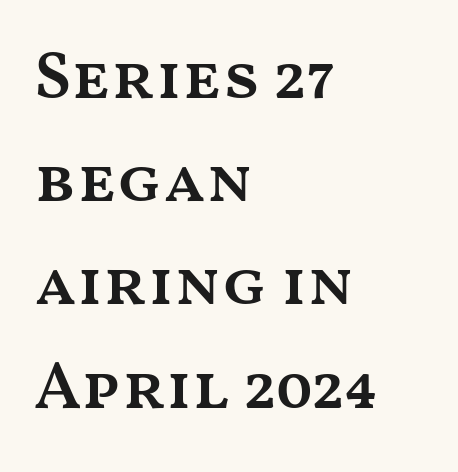
The image shows 67 px semibold, wide type, upright; set left-aligned, normal line spacing (1.54x), normal letter spacing, not underlined; medium stroke contrast and a medium x-height.
